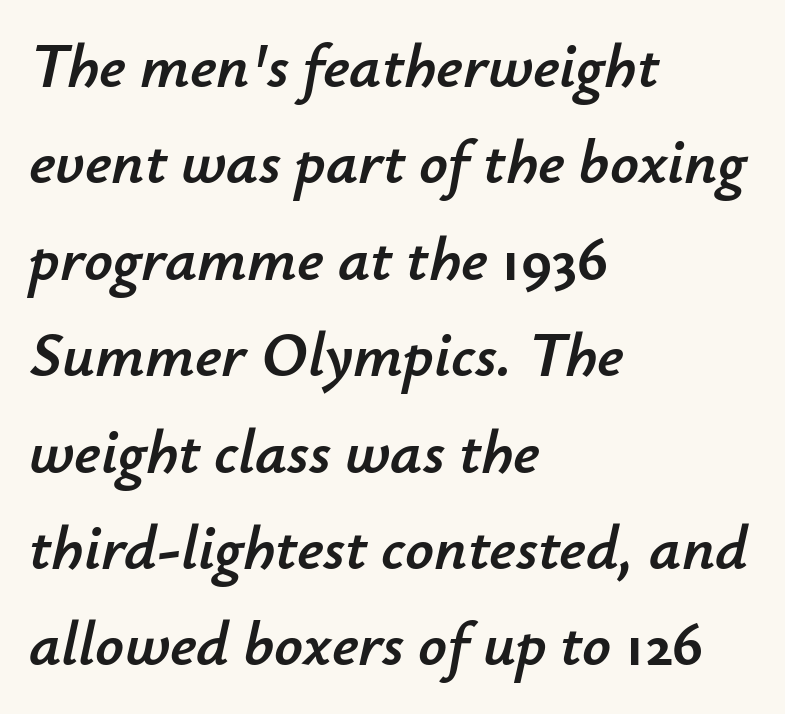
Q: Is the text italic (slanted)? A: Yes, it leans right by about 12 degrees.
Q: Is the text underlined? A: No.
Q: How is the paragraph aligned? A: Left-aligned.
Q: Is the spacing between letters normal or unusually wide? A: Normal.
Q: Is the spacing between lines tight, normal or loose? A: Normal.
Q: Width (condensed, normal, or wide)? A: Normal.
Q: Stroke contrast? A: Low.
Q: x-height? A: Small.
Q: Monospaced? A: No.
